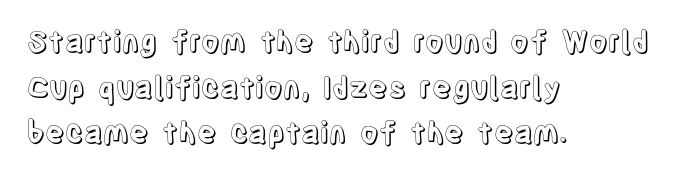
{"italic": "no", "width": "condensed", "x_height": "large", "monospaced": "no", "underline": "no", "align": "left", "line_spacing": "normal", "line_spacing_ratio": 1.57, "letter_spacing": "normal", "letter_spacing_em": 0.0, "glyph_px": 29}
